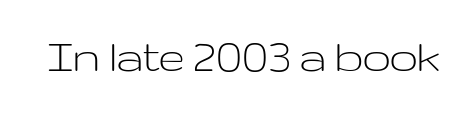
Q: Is the text bold? A: No.
Q: Is the text italic (slanted)? A: No, it is upright.
Q: Is the typeface a serif or a sans-serif typeface? A: Sans-serif.
Q: Is the text underlined? A: No.
Q: Is the spacing between letters normal or unusually wide? A: Normal.
Q: Width (condensed, normal, or wide)? A: Wide.
Q: Stroke contrast? A: Low.
Q: x-height? A: Medium.
Q: Monospaced? A: No.
